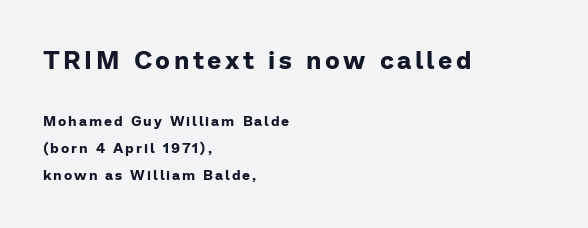
{"italic": "no", "bold": "yes", "underline": "no", "align": "left", "line_spacing": "loose", "line_spacing_ratio": 1.93, "larger_block": "first", "size_ratio": 1.79, "glyph_px": 25}
